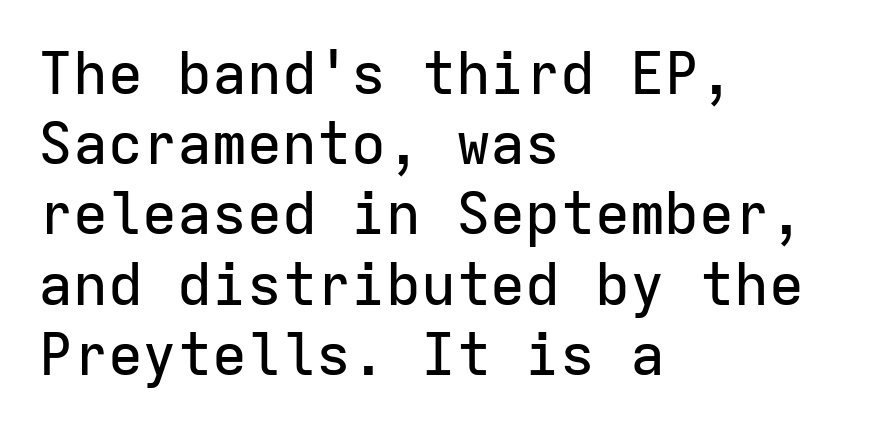
Q: Is the text italic (slanted)? A: No, it is upright.
Q: Is the typeface a serif or a sans-serif typeface? A: Sans-serif.
Q: Is the text underlined? A: No.
Q: How is the paragraph aligned? A: Left-aligned.
Q: Is the spacing between letters normal or unusually wide? A: Normal.
Q: Width (condensed, normal, or wide)? A: Normal.
Q: Stroke contrast? A: Low.
Q: x-height? A: Medium.
Q: Monospaced? A: Yes.
